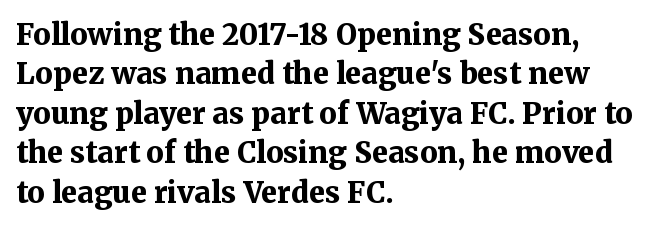
Ordinary non-slanted type is in use. The type is set solid horizontally, with unmodified tracking. Type style note: has serifs. A typesetter would call this proportional, since set widths differ per character. Check under the words: just untouched page. Each line starts at the same left margin while the right side varies.
